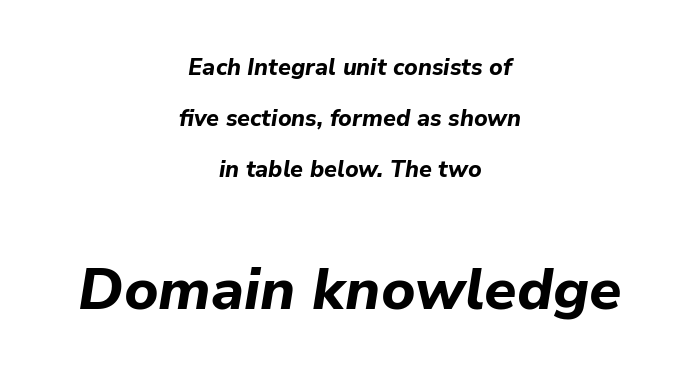
Q: Is the text bold? A: Yes.
Q: Is the text italic (slanted)? A: Yes, it leans right by about 9 degrees.
Q: Is the text underlined? A: No.
Q: How is the paragraph aligned? A: Centered.
Q: Is the spacing between letters normal or unusually wide? A: Normal.
Q: Is the spacing between lines tight, normal or loose? A: Loose.
Q: Which block of text is set in a larger size, the first (top) or the second (bottom)? A: The second (bottom) one.
Q: Width (condensed, normal, or wide)? A: Normal.
Q: Stroke contrast? A: Low.
Q: x-height? A: Medium.
Q: Monospaced? A: No.
